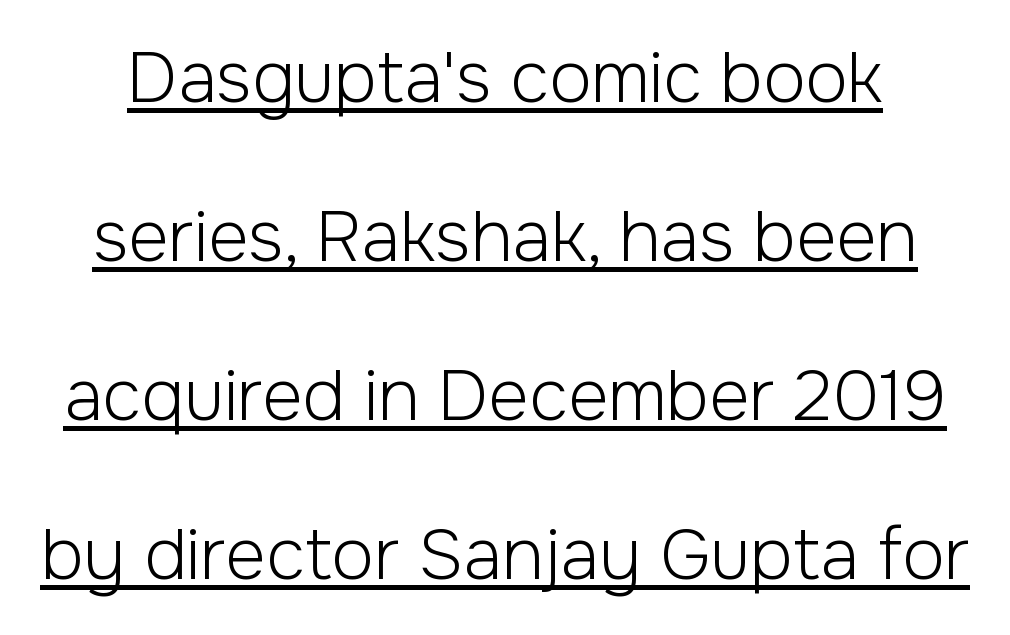
The image shows 70 px light sans-serif type, upright; set loose line spacing (2.27x), normal letter spacing, underlined; low stroke contrast and a medium x-height.
